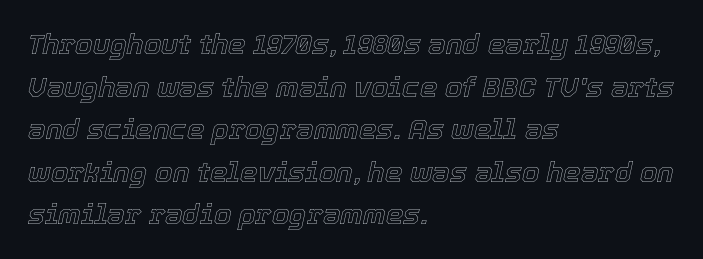
{"italic": "yes", "lean": "right", "slant_degrees": 12, "width": "normal", "x_height": "medium", "monospaced": "no", "underline": "no", "align": "left", "line_spacing": "normal", "line_spacing_ratio": 1.52, "letter_spacing": "normal", "letter_spacing_em": 0.0, "glyph_px": 28}
